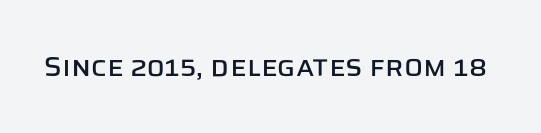
Glyph-to-glyph distance matches everyday printed text. Character widths vary here, with narrow letters taking less room than wide ones. Serif or sans? Sans — the stroke terminals are bare. Type without underlining. A typesetter would mark this as roman, not italic.
